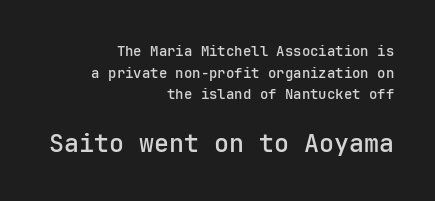
In CSS terms this would be text-align: right. The typesetting leans somewhat heavy: a semibold. Reading top to bottom, the characters get bigger at the block break. Letters rest on an invisible, unmarked baseline. Rows of type keep a routine distance in the vertical direction.
